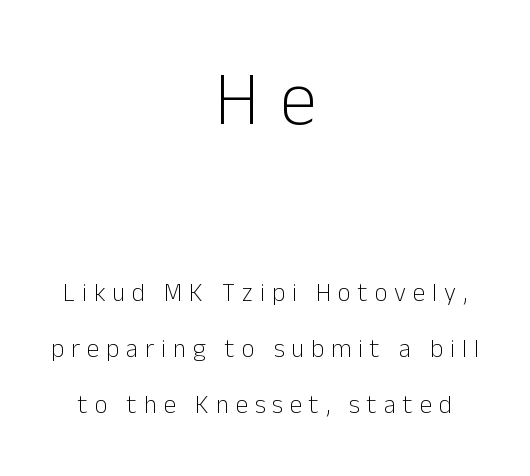
The letters stand straight up with perfectly vertical stems. The composition opens big and finishes small. The typesetter chose a symmetrical, centered arrangement here. Unmarked baselines from the first word to the last. Is this a fixed-width face? No — the glyphs have proportional, varying widths. Short note: letters widely spaced.
